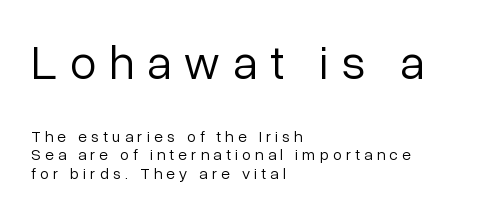
The image shows 48 px light sans-serif type, upright; set left-aligned, line spacing 1.17x, unusually wide letter spacing (+0.27 em), not underlined; the first (top) block is 3.0x larger; low stroke contrast and a medium x-height.
